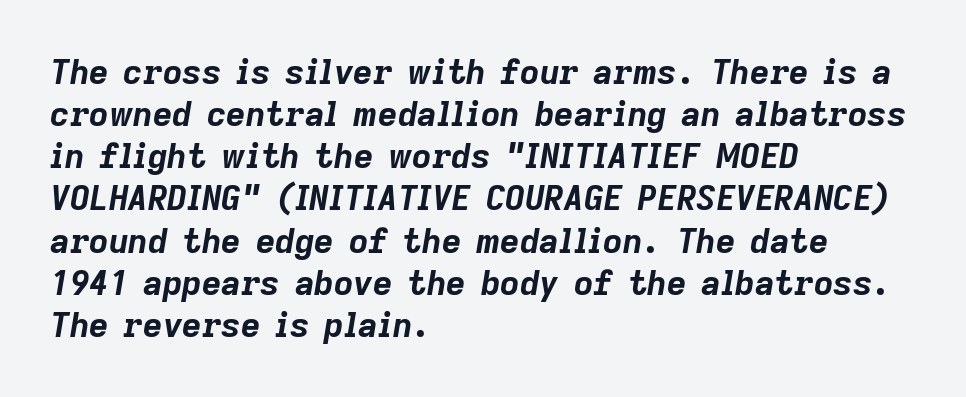
The image shows 34 px bold type, italic (leaning right); set left-aligned, line spacing 1.24x, normal letter spacing, not underlined; low stroke contrast and a medium x-height.
